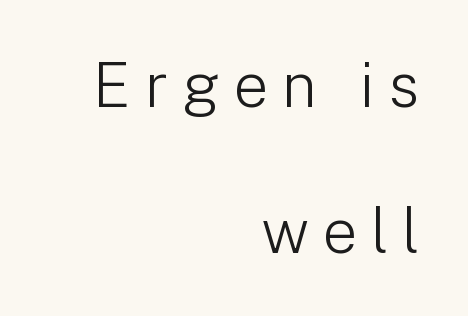
The image shows 62 px light sans-serif type, upright; set right-aligned, loose line spacing (2.36x), unusually wide letter spacing (+0.22 em), not underlined; low stroke contrast and a medium x-height.
